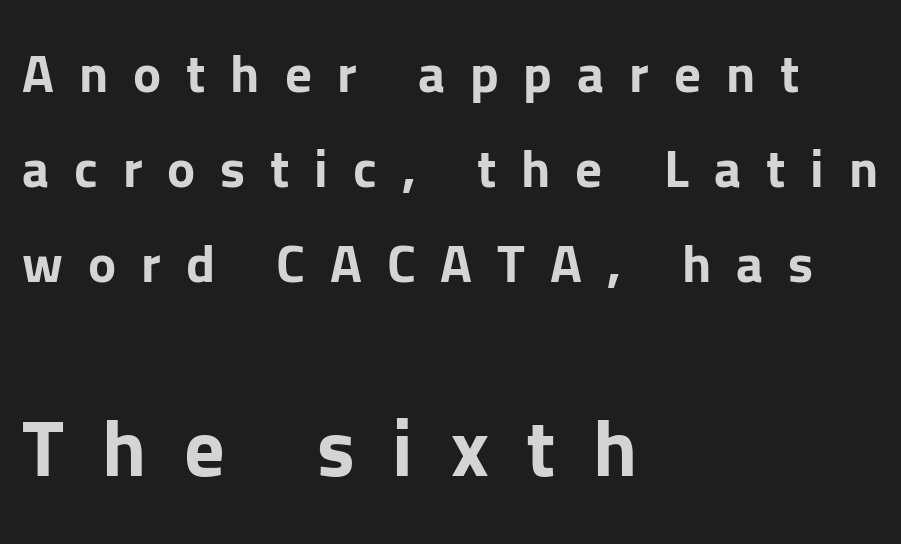
Lines of text with bare space underneath. Proportional: the letters do not fall into vertical columns. Look at the bottom of the vertical strokes: they stop flat, with no serifs. The ragged edge is on the right, which tells us the setting is flush left. Spacing between characters has been opened up far beyond the box default.
